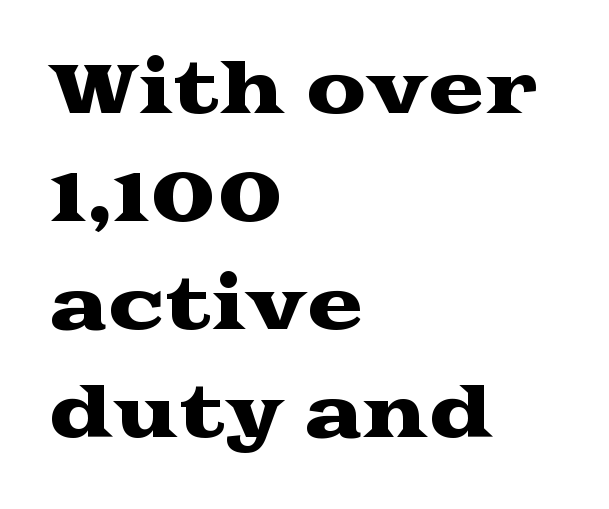
{"serif": "yes", "italic": "no", "width": "wide", "stroke_contrast": "medium", "x_height": "medium", "monospaced": "no", "underline": "no", "align": "left", "line_spacing": "normal", "line_spacing_ratio": 1.59, "letter_spacing": "normal", "letter_spacing_em": 0.0, "glyph_px": 68}
